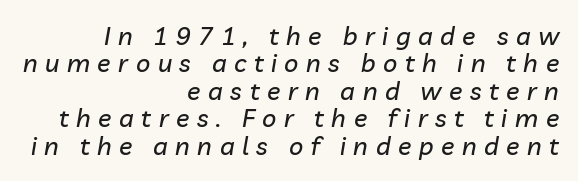
The image shows 25 px text type, italic (leaning right); set right-aligned, tight line spacing (1.1x), unusually wide letter spacing (+0.3 em), not underlined.
